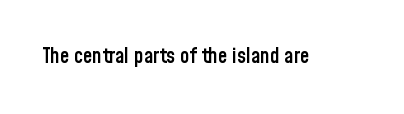
Typesetter's note: demi weight, one step under bold. The specimen omits any rule beneath the text block's lines. Is there any slant? The stems are plumb. Does extra space separate the letters? No, they use regular spacing.
